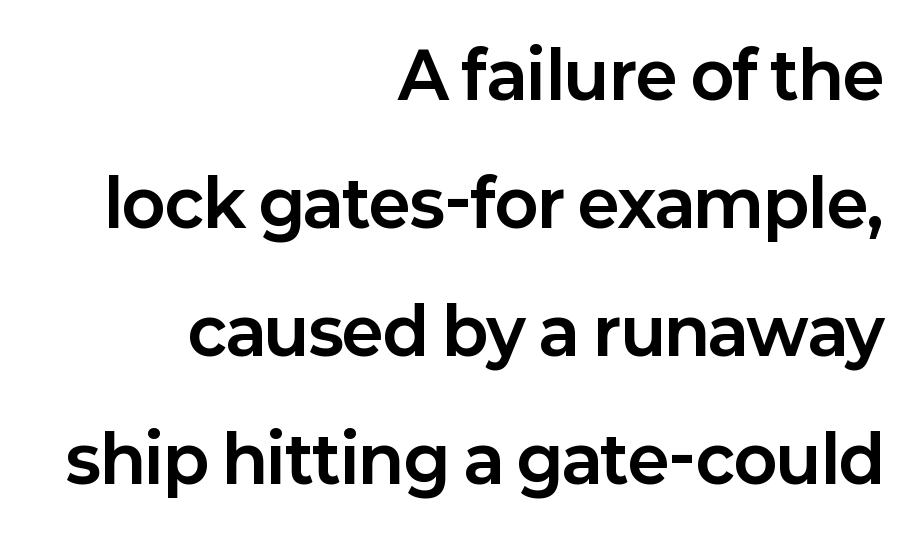
Q: Is the text bold? A: Yes.
Q: Is the text italic (slanted)? A: No, it is upright.
Q: Is the typeface a serif or a sans-serif typeface? A: Sans-serif.
Q: Is the text underlined? A: No.
Q: How is the paragraph aligned? A: Right-aligned.
Q: Is the spacing between letters normal or unusually wide? A: Normal.
Q: Is the spacing between lines tight, normal or loose? A: Loose.
Q: Width (condensed, normal, or wide)? A: Normal.
Q: Stroke contrast? A: Low.
Q: x-height? A: Medium.
Q: Monospaced? A: No.
